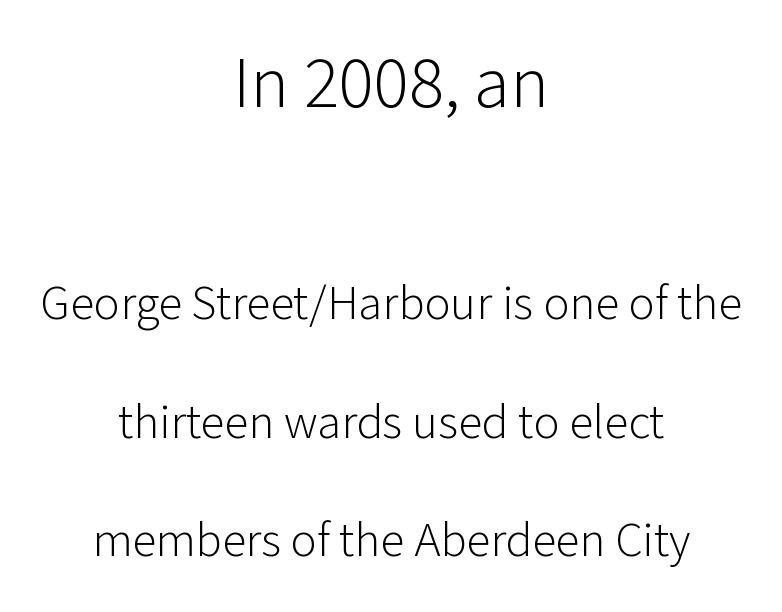
Q: Is the text bold? A: No.
Q: Is the text italic (slanted)? A: No, it is upright.
Q: Is the typeface a serif or a sans-serif typeface? A: Sans-serif.
Q: Is the text underlined? A: No.
Q: How is the paragraph aligned? A: Centered.
Q: Is the spacing between letters normal or unusually wide? A: Normal.
Q: Is the spacing between lines tight, normal or loose? A: Loose.
Q: Which block of text is set in a larger size, the first (top) or the second (bottom)? A: The first (top) one.
Q: Width (condensed, normal, or wide)? A: Normal.
Q: Stroke contrast? A: Low.
Q: x-height? A: Medium.
Q: Monospaced? A: No.
